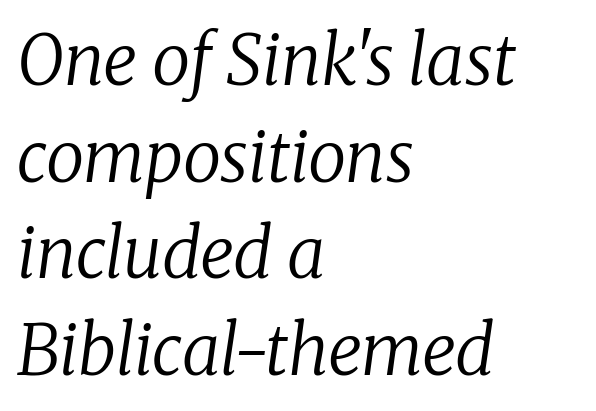
Q: Is the text bold? A: No.
Q: Is the text italic (slanted)? A: Yes, it leans right by about 8 degrees.
Q: Is the typeface a serif or a sans-serif typeface? A: Serif.
Q: Is the text underlined? A: No.
Q: How is the paragraph aligned? A: Left-aligned.
Q: Is the spacing between letters normal or unusually wide? A: Normal.
Q: Is the spacing between lines tight, normal or loose? A: Normal.
Q: Width (condensed, normal, or wide)? A: Normal.
Q: Stroke contrast? A: Low.
Q: x-height? A: Medium.
Q: Monospaced? A: No.
